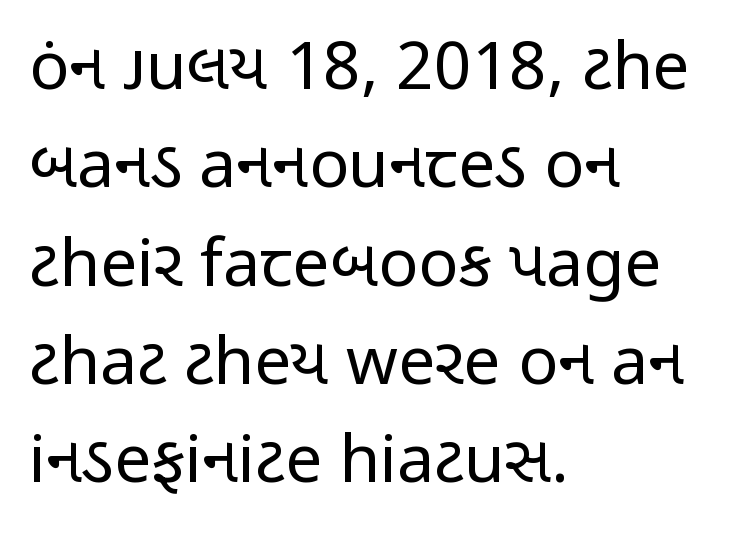
A typesetter would call this leading conventional body-copy spacing. The font family rendered here belongs to the sans-serif group. The setting favours the left margin, as ordinary paragraphs usually do. The face looks like a standard text weight, possibly lighter. Upright lettering throughout. Looks like regular typesetting: each glyph gets only the width it needs.
